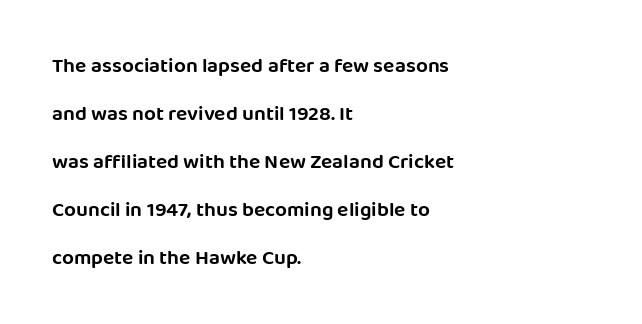
The glyphs are unaccompanied by any horizontal stroke below them. This rendering leaves character spacing at its baseline value. Layout note: lines flush left. No italicization has been applied; the sample stays upright. These lines stand farther apart than default settings would place them.
